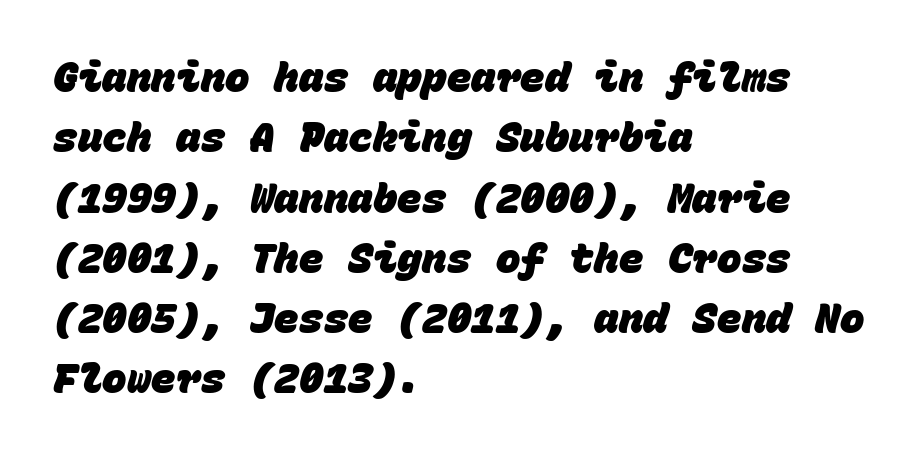
The image shows 41 px heavy sans-serif type, monospaced; set left-aligned, normal line spacing (1.47x), normal letter spacing, not underlined; low stroke contrast and a large x-height.
